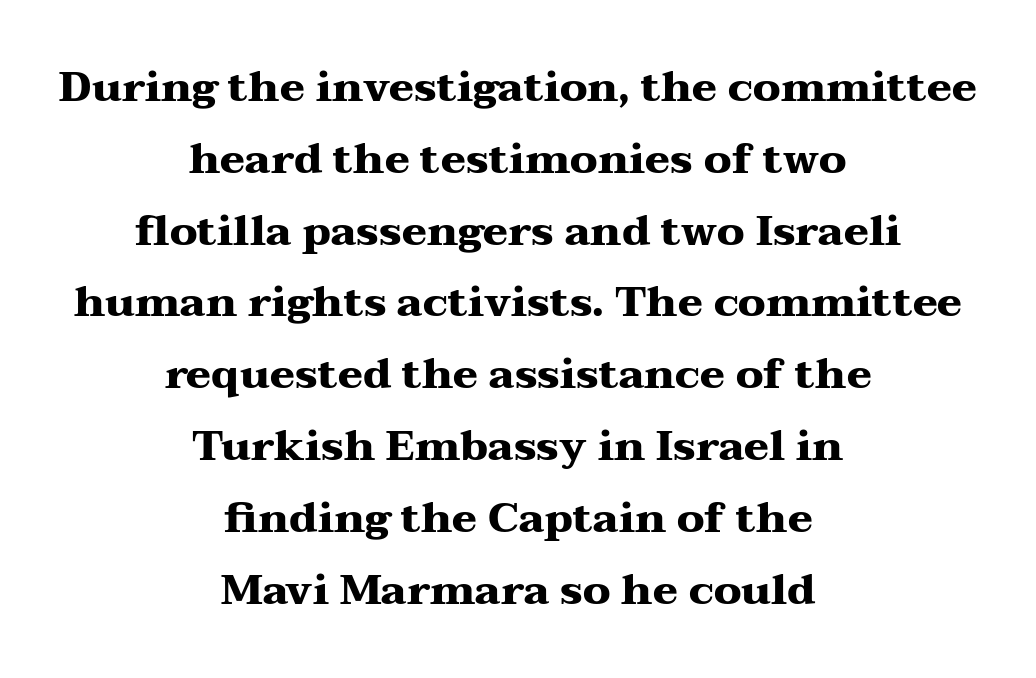
Q: Is the text bold? A: Yes.
Q: Is the text italic (slanted)? A: No, it is upright.
Q: Is the typeface a serif or a sans-serif typeface? A: Serif.
Q: Is the text underlined? A: No.
Q: How is the paragraph aligned? A: Centered.
Q: Is the spacing between letters normal or unusually wide? A: Normal.
Q: Width (condensed, normal, or wide)? A: Wide.
Q: Stroke contrast? A: Medium.
Q: x-height? A: Medium.
Q: Monospaced? A: No.
